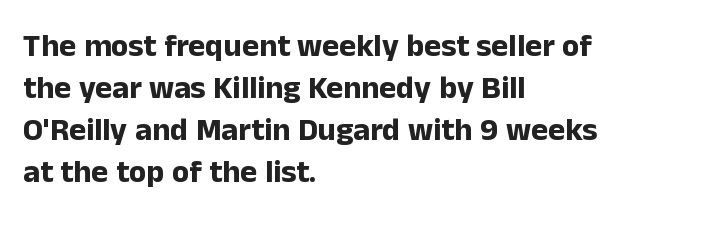
Q: Is the text bold? A: Yes.
Q: Is the text italic (slanted)? A: No, it is upright.
Q: Is the typeface a serif or a sans-serif typeface? A: Sans-serif.
Q: Is the text underlined? A: No.
Q: How is the paragraph aligned? A: Left-aligned.
Q: Is the spacing between letters normal or unusually wide? A: Normal.
Q: Is the spacing between lines tight, normal or loose? A: Normal.
Q: Width (condensed, normal, or wide)? A: Normal.
Q: Stroke contrast? A: Low.
Q: x-height? A: Medium.
Q: Monospaced? A: No.
